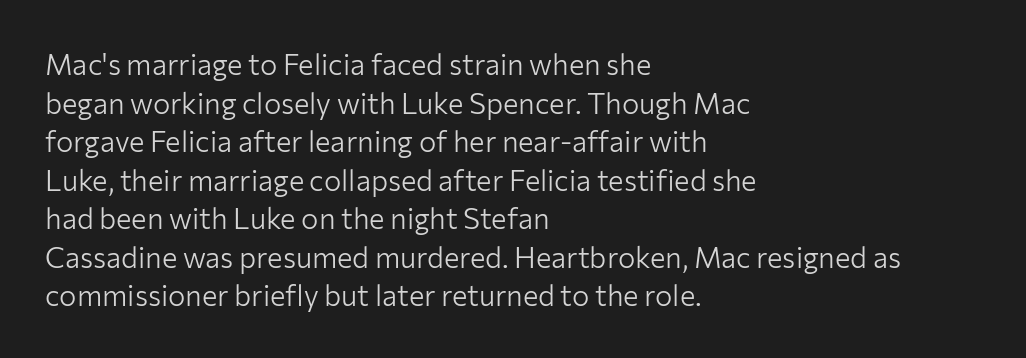
{"serif": "no", "italic": "no", "bold": "no", "weight": "light", "width": "normal", "stroke_contrast": "low", "x_height": "medium", "monospaced": "no", "underline": "no", "align": "left", "line_spacing": "normal", "line_spacing_ratio": 1.33, "letter_spacing": "normal", "letter_spacing_em": 0.0, "glyph_px": 29}
